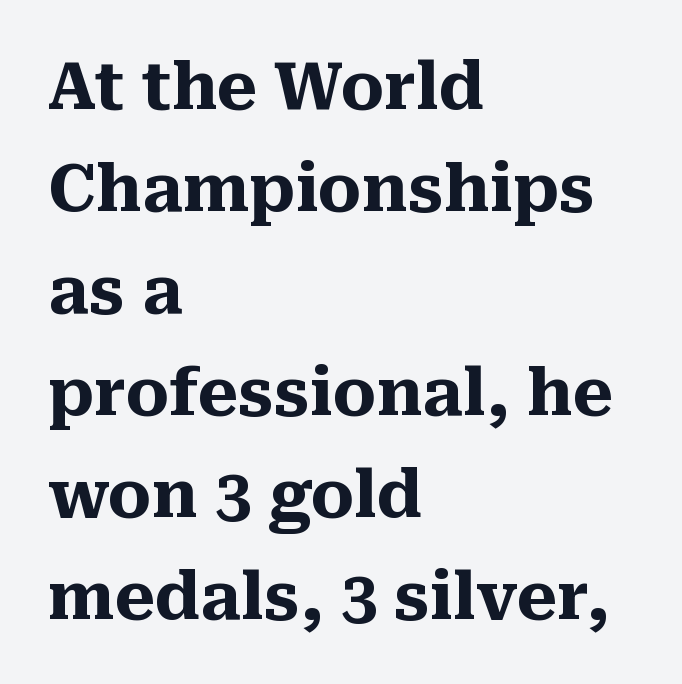
{"serif": "yes", "italic": "no", "bold": "yes", "weight": "heavy", "width": "normal", "stroke_contrast": "medium", "x_height": "medium", "monospaced": "no", "underline": "no", "align": "left", "line_spacing": "normal", "line_spacing_ratio": 1.57, "letter_spacing": "normal", "letter_spacing_em": 0.0, "glyph_px": 65}
